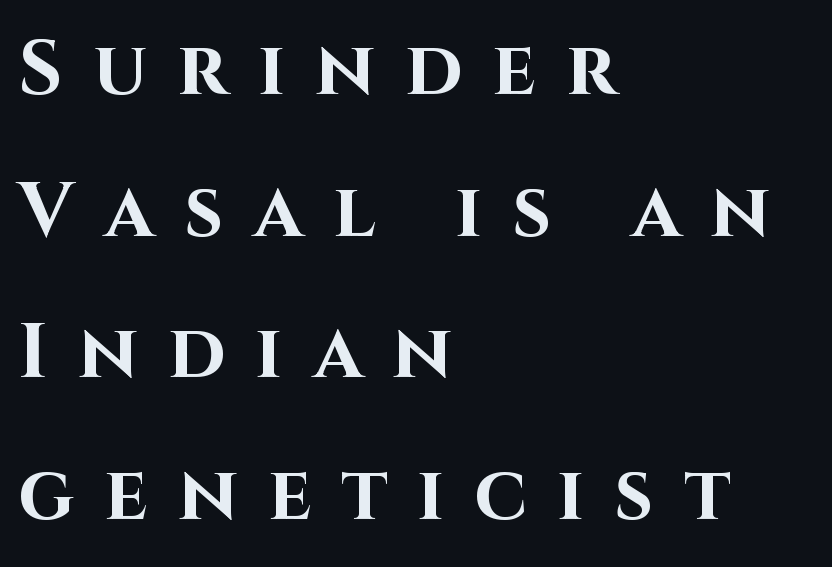
{"serif": "no", "italic": "no", "bold": "yes", "weight": "bold", "width": "normal", "stroke_contrast": "high", "x_height": "large", "monospaced": "no", "underline": "no", "align": "left", "line_spacing_ratio": 1.84, "letter_spacing": "wide", "letter_spacing_em": 0.39, "glyph_px": 77}
